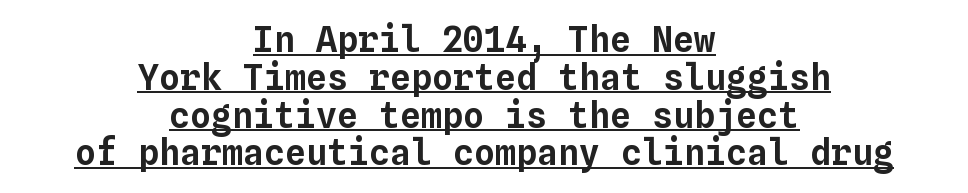
Q: Is the text italic (slanted)? A: No, it is upright.
Q: Is the text underlined? A: Yes.
Q: How is the paragraph aligned? A: Centered.
Q: Is the spacing between letters normal or unusually wide? A: Normal.
Q: Is the spacing between lines tight, normal or loose? A: Tight.
Q: Width (condensed, normal, or wide)? A: Normal.
Q: Stroke contrast? A: Low.
Q: x-height? A: Medium.
Q: Monospaced? A: Yes.
